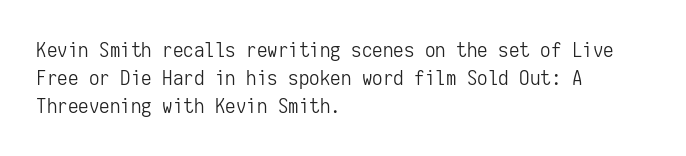
Visually the block forms a straight wall on the left and a jagged coastline on the right. Style check: upright. Bold? No — there's no thickening of the strokes. Notice how descenders clear the ascenders below comfortably — that's standard leading. Each word holds together tightly as a unit, with standard inter-letter gaps.
